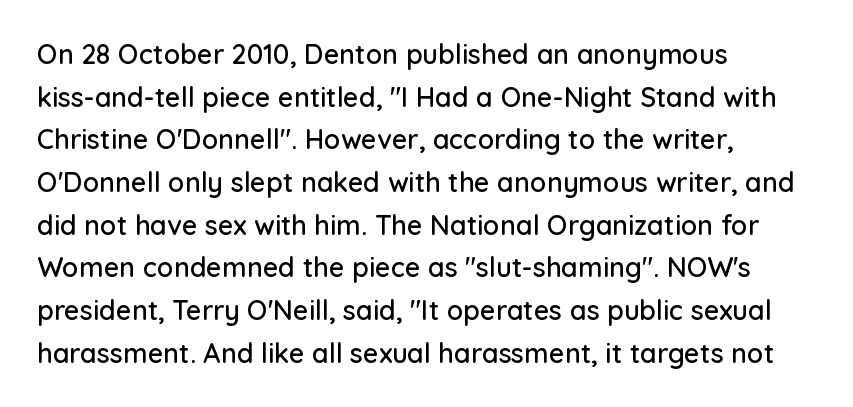
{"italic": "no", "underline": "no", "align": "left", "line_spacing": "normal", "line_spacing_ratio": 1.58, "letter_spacing": "normal", "letter_spacing_em": 0.0, "glyph_px": 27}
